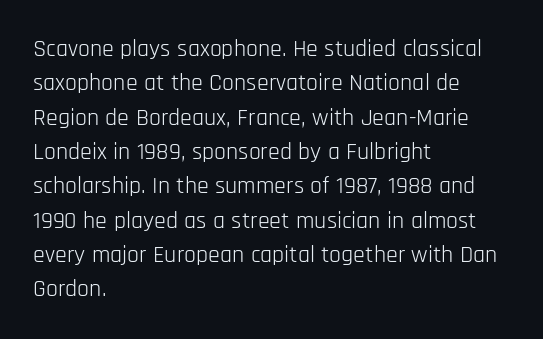
Vertical stems look standard width or narrower in stroke. Default kerning and tracking; the words read as compact shapes. These lines are set flush left with a ragged right edge. The baseline area is clear.
